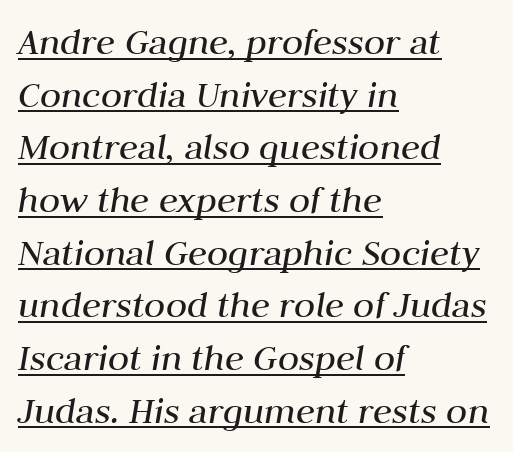
Q: Is the text bold? A: No.
Q: Is the text italic (slanted)? A: Yes, it leans right by about 10 degrees.
Q: Is the text underlined? A: Yes.
Q: How is the paragraph aligned? A: Left-aligned.
Q: Is the spacing between letters normal or unusually wide? A: Normal.
Q: Is the spacing between lines tight, normal or loose? A: Normal.
Q: Width (condensed, normal, or wide)? A: Normal.
Q: Stroke contrast? A: Medium.
Q: x-height? A: Medium.
Q: Monospaced? A: No.
